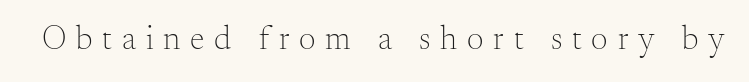
Italic: no, the glyphs are upright roman. This rendering widens character spacing well past its baseline value. A typesetter would label this face a serif. Nothing heavy about these letters — not bold at all.
